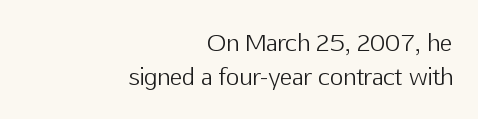
The image shows 23 px text type, upright; set right-aligned, normal line spacing (1.48x), normal letter spacing, not underlined.
